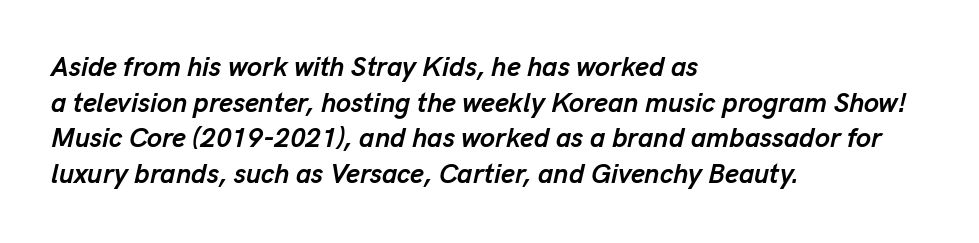
As a designer I'd log this as weight 700, bold. In terms of leading, this rendering sits right in the middle. The rendering anchors every line to the left-hand side. Honestly, the letter spacing is just normal — you wouldn't notice it. The face used here has a pronounced slope to its letters. Bare-footed words on every line.
